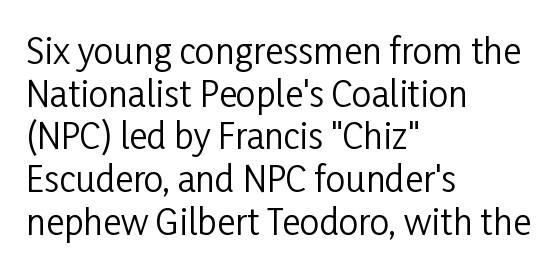
A bare baseline throughout the passage. The lettering stays uniformly vertical, giving the passage a roman look. Letterform terminals end flat and unadorned throughout the passage. The strokes are not fattened; the text isn't bold.
